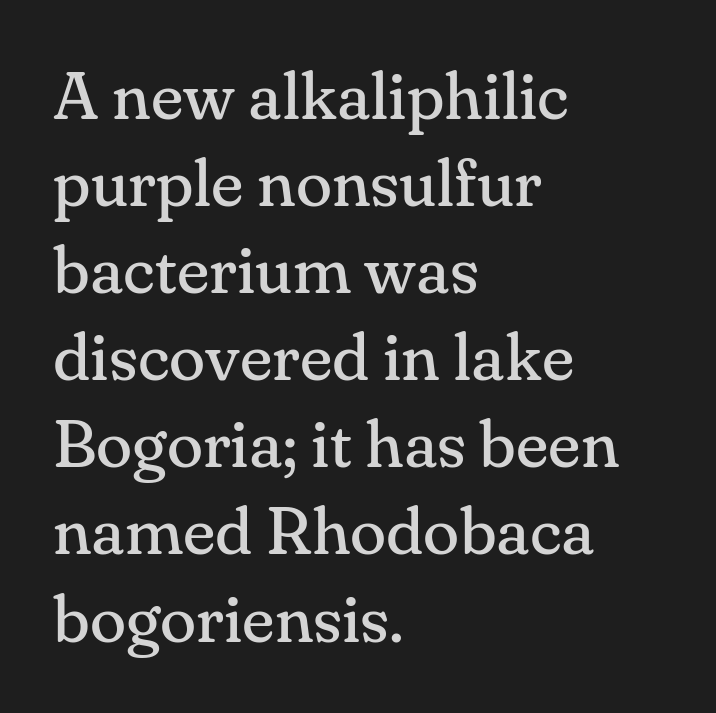
Q: Is the text bold? A: No.
Q: Is the text italic (slanted)? A: No, it is upright.
Q: Is the typeface a serif or a sans-serif typeface? A: Serif.
Q: Is the text underlined? A: No.
Q: How is the paragraph aligned? A: Left-aligned.
Q: Is the spacing between letters normal or unusually wide? A: Normal.
Q: Is the spacing between lines tight, normal or loose? A: Normal.
Q: Width (condensed, normal, or wide)? A: Normal.
Q: Stroke contrast? A: Medium.
Q: x-height? A: Small.
Q: Monospaced? A: No.
